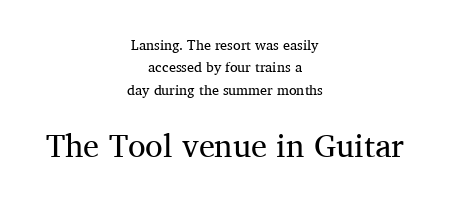
The axis of the letterforms is exactly vertical. These lines sit exactly where default settings would place them. The weight tops out at a normal text grade. Reading down the block, each line starts at a different indent, mirrored at its end.
